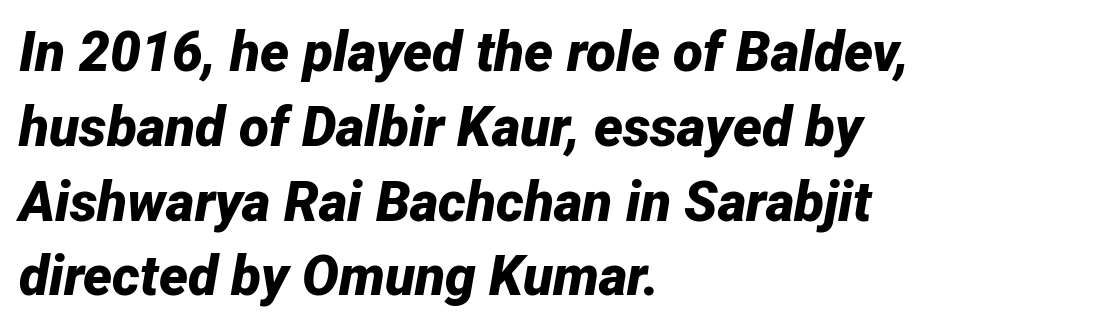
Q: Is the text bold? A: Yes.
Q: Is the text italic (slanted)? A: Yes, it leans right by about 12 degrees.
Q: Is the text underlined? A: No.
Q: How is the paragraph aligned? A: Left-aligned.
Q: Is the spacing between letters normal or unusually wide? A: Normal.
Q: Is the spacing between lines tight, normal or loose? A: Normal.
Q: Width (condensed, normal, or wide)? A: Normal.
Q: Stroke contrast? A: Low.
Q: x-height? A: Medium.
Q: Monospaced? A: No.
